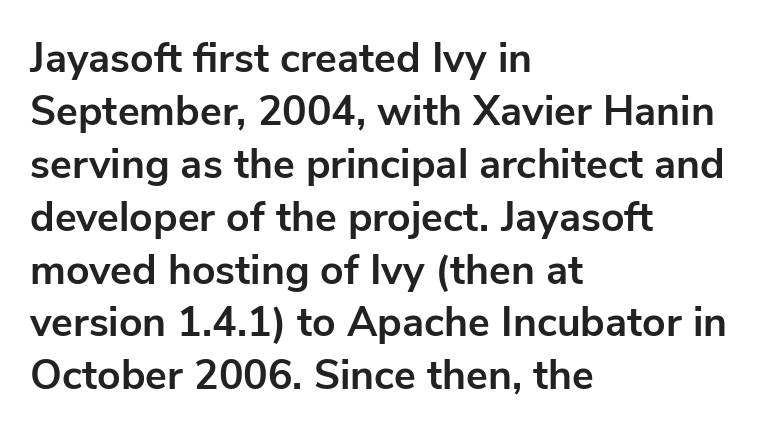
Teacher's note: observe the even left margin — that is flush-left alignment. Nothing unusual about the tracking: characters are spaced as the font intends. Each glyph is drawn with heavy, bold strokes. Does the lettering tilt? It doesn't — this is upright. One glance says typical: line gaps are just what's usual.
